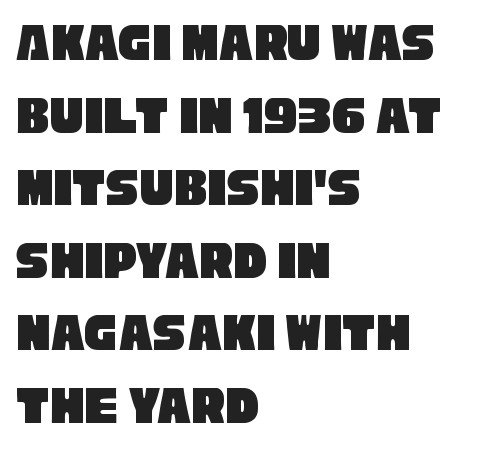
A sans-serif font was chosen for this passage. Type without underlining. Think of a printed novel: that variable character pitch is what you see here. Honestly, the letter spacing is just normal — you wouldn't notice it. The vertical gap from one line to the next is medium.
